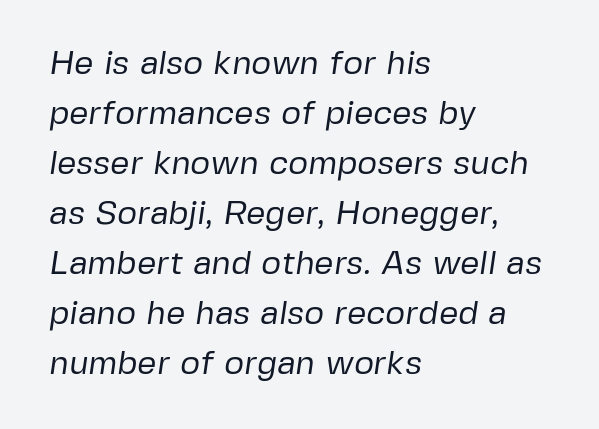
Does the copy run flush right? No — it runs flush left. Observe the absence of serifs on each vertical stroke in this sample. The words here are not underlined. The letterforms sit at book weight or below.
